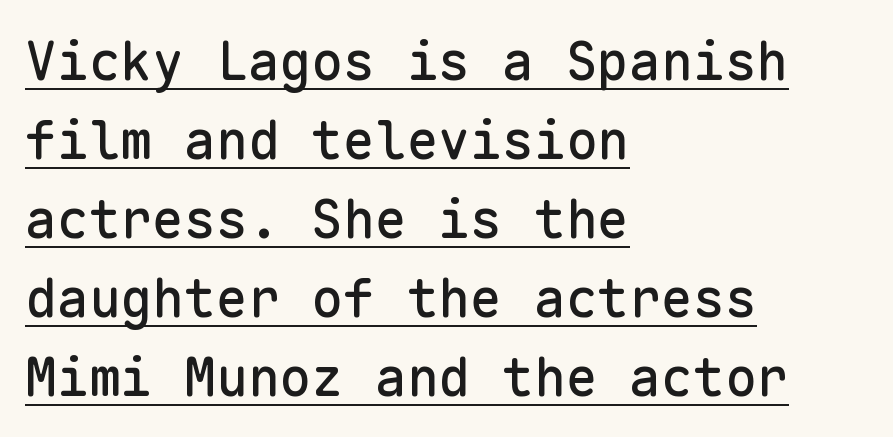
The face used here is monospaced, like something from a code editor. Here the glyphs are tracked normally, forming tight word shapes. Regarding leading, the lines here are spaced in the standard way. What decoration does the sample have? An underline. This rendering uses left alignment, leaving the right contour irregular.
